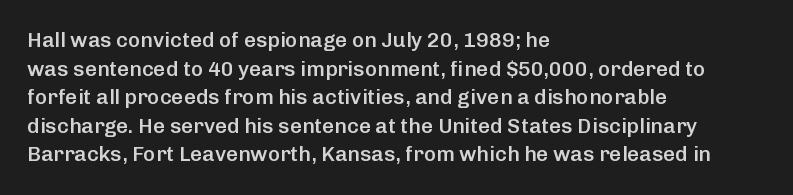
{"italic": "no", "bold": "semi", "underline": "no", "align": "left", "line_spacing": "normal", "line_spacing_ratio": 1.36, "letter_spacing": "normal", "letter_spacing_em": 0.0, "glyph_px": 21}
